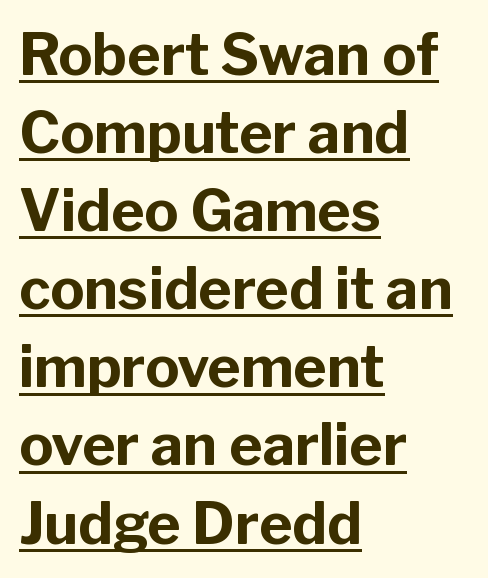
Q: Is the text bold? A: Yes.
Q: Is the text italic (slanted)? A: No, it is upright.
Q: Is the typeface a serif or a sans-serif typeface? A: Sans-serif.
Q: Is the text underlined? A: Yes.
Q: How is the paragraph aligned? A: Left-aligned.
Q: Is the spacing between letters normal or unusually wide? A: Normal.
Q: Is the spacing between lines tight, normal or loose? A: Normal.
Q: Width (condensed, normal, or wide)? A: Normal.
Q: Stroke contrast? A: Low.
Q: x-height? A: Medium.
Q: Monospaced? A: No.
